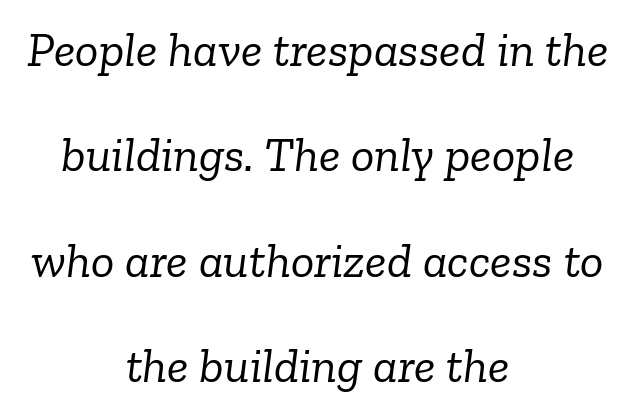
This sample uses plain, unmodified letter spacing. Short and long lines alike share a common midpoint. Serif or sans? Serif — the stroke terminals have little feet. Spacing verdict: proportional, widths tailored to each character. Letters have the restrained weight of plain body copy at most. Has an underline been added? It has not.
